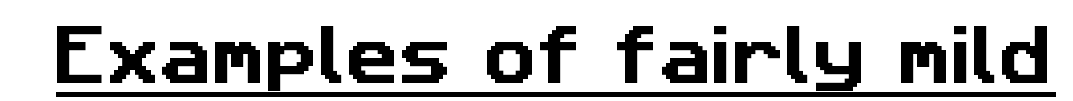
Q: Is the typeface a serif or a sans-serif typeface? A: Sans-serif.
Q: Is the text underlined? A: Yes.
Q: Is the spacing between letters normal or unusually wide? A: Normal.
Q: Width (condensed, normal, or wide)? A: Normal.
Q: Stroke contrast? A: Low.
Q: x-height? A: Medium.
Q: Monospaced? A: No.
